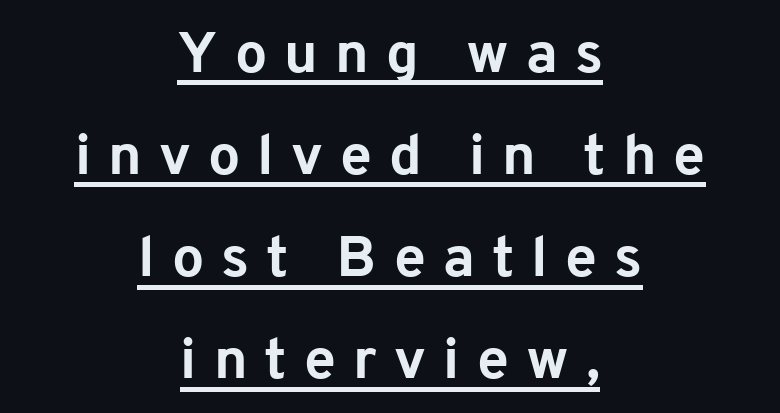
Does a line run under the words? Yes, clearly. Character widths vary here, with narrow letters taking less room than wide ones. Heavy-handed strokes throughout: this text is bold. Layout note: lines centered. Is there any slant? The stems are plumb. The type is letterspaced generously, with wide tracking.
